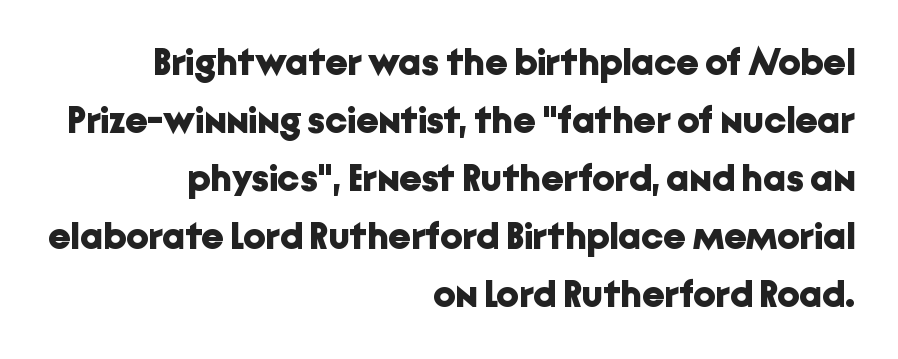
This rendering uses right alignment, leaving the left contour irregular. Here the glyphs are tracked normally, forming tight word shapes. Think of a printed novel: that variable character pitch is what you see here. Does the type have serifs? No, each stem ends abruptly. The rows are spaced the way most documents space them.
